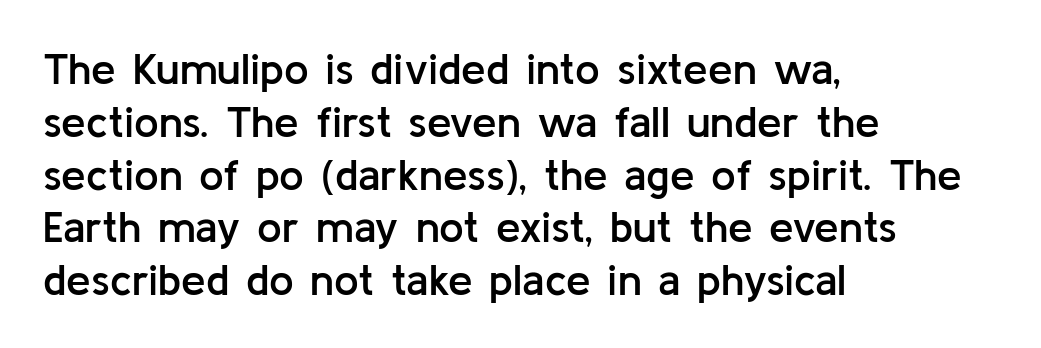
Ascenders rise straight up at ninety degrees. Only glyphs here, with clear space below each row. In CSS terms this would be text-align: left. Caption: standard tracking, unaltered.
